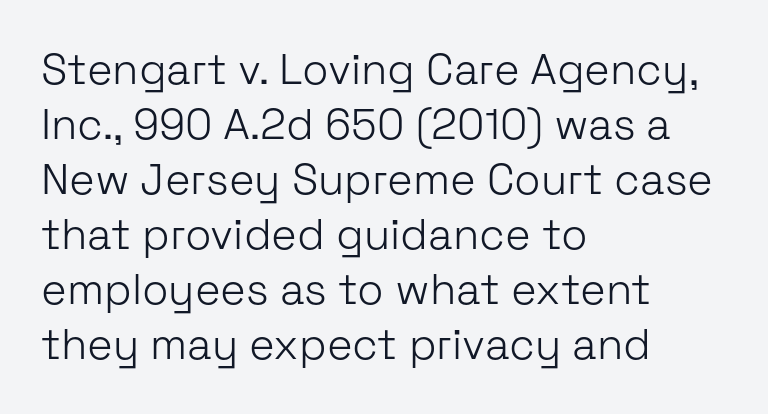
{"serif": "no", "italic": "no", "bold": "no", "weight": "light", "width": "normal", "stroke_contrast": "low", "x_height": "medium", "monospaced": "no", "underline": "no", "align": "left", "line_spacing": "normal", "line_spacing_ratio": 1.28, "letter_spacing": "normal", "letter_spacing_em": 0.0, "glyph_px": 43}
